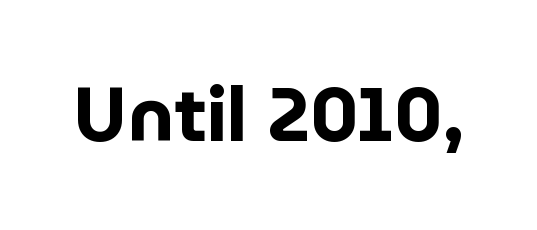
{"serif": "no", "italic": "no", "bold": "yes", "weight": "bold", "width": "normal", "stroke_contrast": "low", "x_height": "medium", "monospaced": "no", "underline": "no", "letter_spacing": "normal", "letter_spacing_em": 0.0, "glyph_px": 75}
